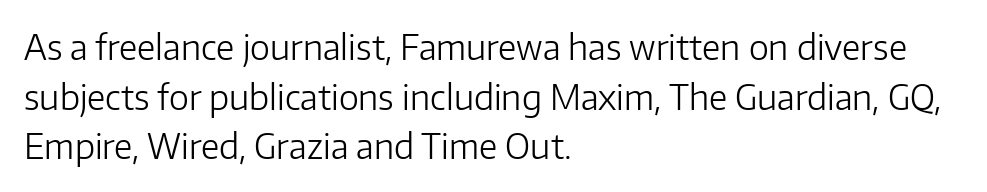
The image shows 34 px light sans-serif type, upright; set left-aligned, normal line spacing (1.46x), normal letter spacing, not underlined; low stroke contrast and a medium x-height.
